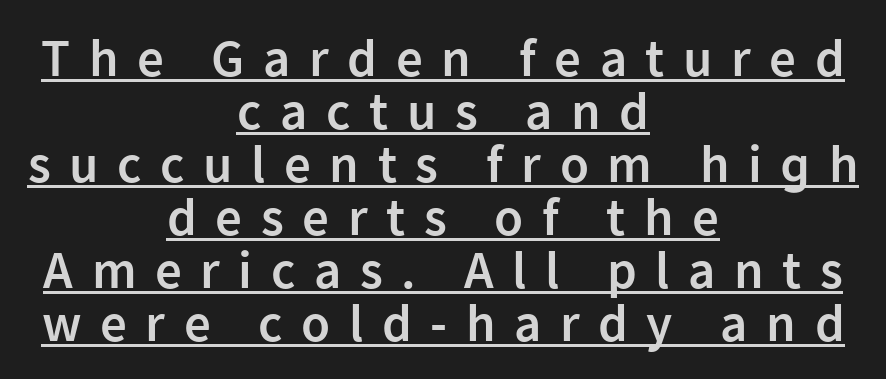
The image shows 53 px semibold sans-serif type, upright; set centered, tight line spacing (1.0x), unusually wide letter spacing (+0.35 em), underlined; low stroke contrast and a medium x-height.
